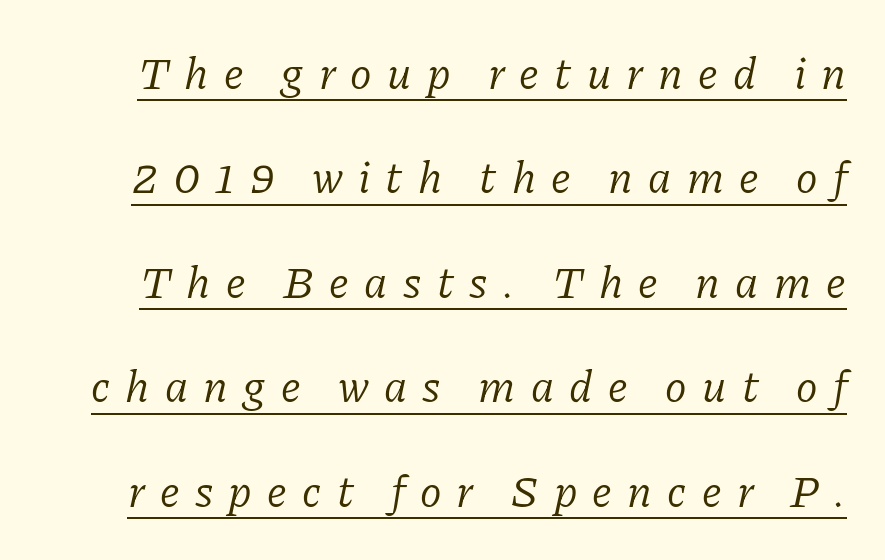
Q: Is the text bold? A: No.
Q: Is the text italic (slanted)? A: Yes, it leans right by about 11 degrees.
Q: Is the typeface a serif or a sans-serif typeface? A: Serif.
Q: Is the text underlined? A: Yes.
Q: Is the spacing between letters normal or unusually wide? A: Unusually wide.
Q: Is the spacing between lines tight, normal or loose? A: Loose.
Q: Width (condensed, normal, or wide)? A: Normal.
Q: Stroke contrast? A: Low.
Q: x-height? A: Medium.
Q: Monospaced? A: No.
